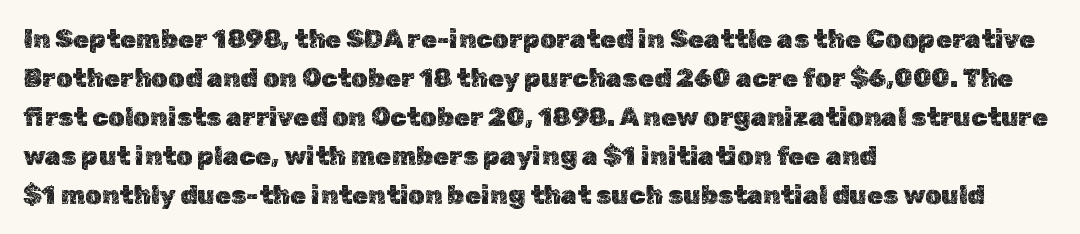
{"italic": "no", "underline": "no", "align": "left", "line_spacing": "normal", "line_spacing_ratio": 1.5, "letter_spacing": "normal", "letter_spacing_em": 0.0, "glyph_px": 26}
